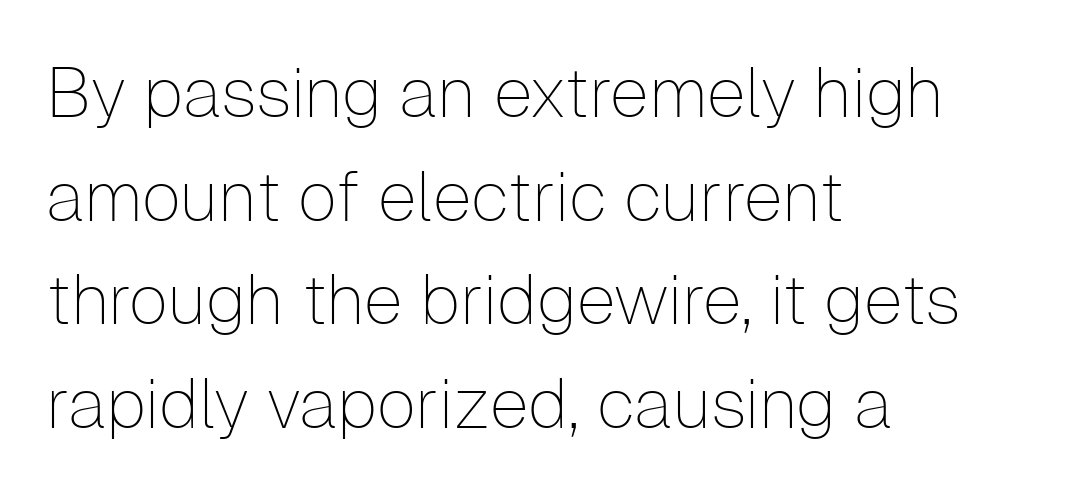
No italicization has been applied; the sample stays upright. Each letter keeps its own natural width here, so spacing adapts to shape. The typesetter chose a ragged-right arrangement here. The designer went with a sans here, leaving each stem footless.
